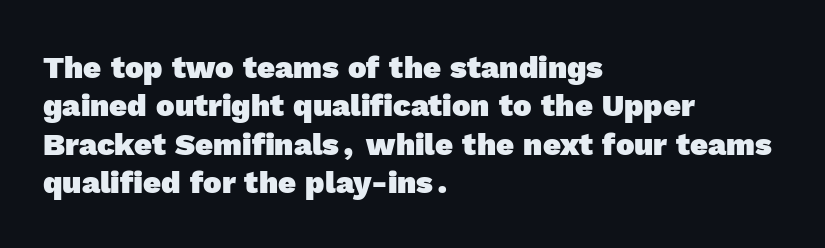
The face used here has the dense, thick strokes of a bold. Descender tails drop into unmarked territory. A typesetter would call this proportional, since set widths differ per character. Nobody touched the tracking dial on this one. Letterform terminals end flat and unadorned throughout the passage. This sample is left-justified, so line endings fall wherever the words run out.
